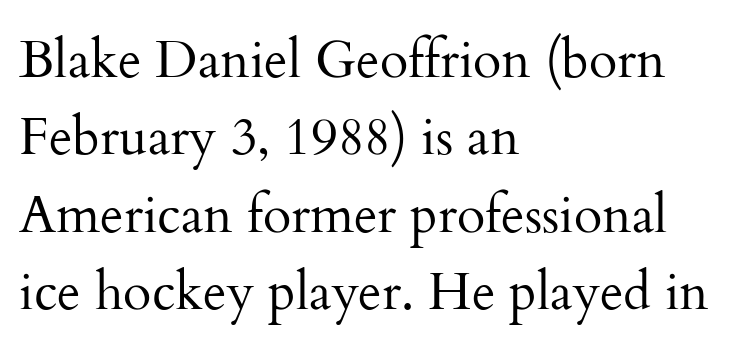
The rows are spaced the way most documents space them. Unmarked baselines from the first word to the last. The glyphs in this specimen are seriffed. Do the characters align in a grid? No, the font is proportional.
